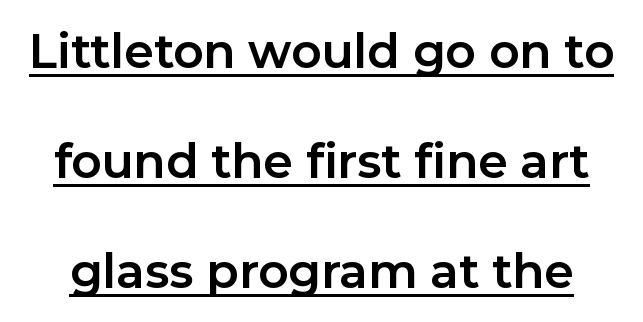
The image shows 47 px bold sans-serif type, upright; set loose line spacing (2.34x), normal letter spacing, underlined; low stroke contrast and a medium x-height.
